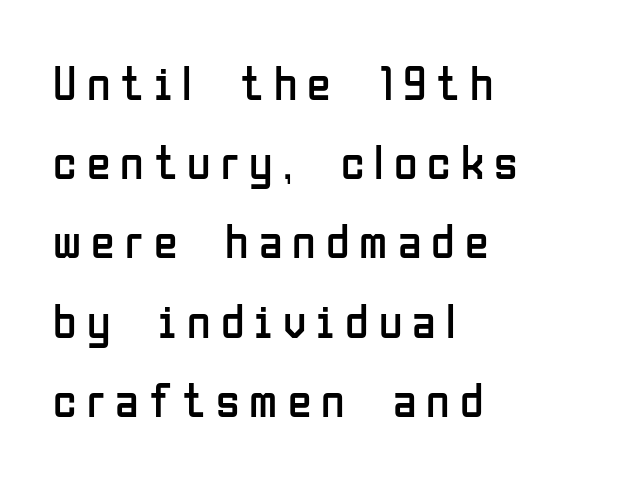
The image shows 48 px regular-weight, condensed sans-serif type, upright; set left-aligned, normal line spacing (1.65x), unusually wide letter spacing (+0.21 em), not underlined; low stroke contrast and a medium x-height.
